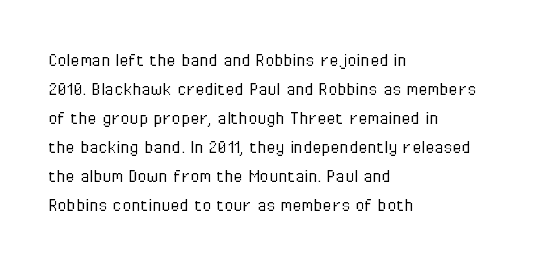
Q: Is the text bold? A: No.
Q: Is the text italic (slanted)? A: No, it is upright.
Q: Is the text underlined? A: No.
Q: How is the paragraph aligned? A: Left-aligned.
Q: Is the spacing between letters normal or unusually wide? A: Normal.
Q: Is the spacing between lines tight, normal or loose? A: Normal.
